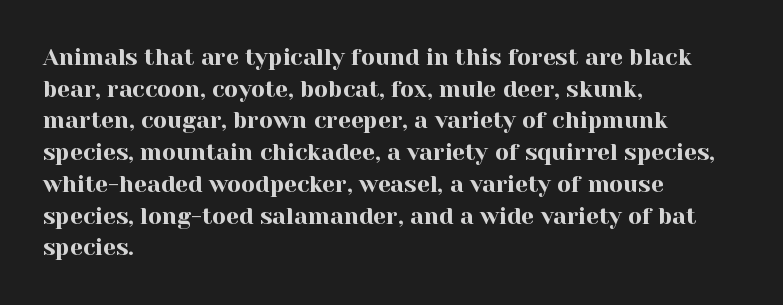
Q: Is the text italic (slanted)? A: No, it is upright.
Q: Is the text underlined? A: No.
Q: How is the paragraph aligned? A: Left-aligned.
Q: Is the spacing between letters normal or unusually wide? A: Normal.
Q: Is the spacing between lines tight, normal or loose? A: Normal.
